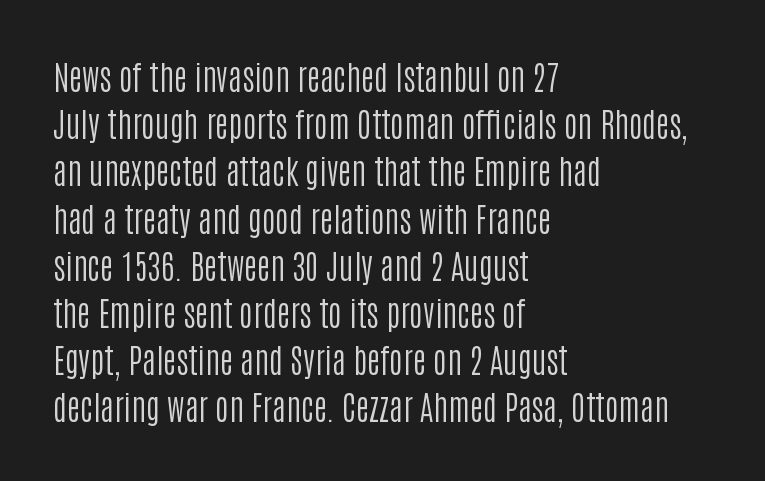
A typesetter would call this proportional, since set widths differ per character. Is the letter spacing exaggerated? No — it looks like the ordinary default. No letter is thick-stroked: the sample isn't bold. These lines stack with their left ends in a neat column.
